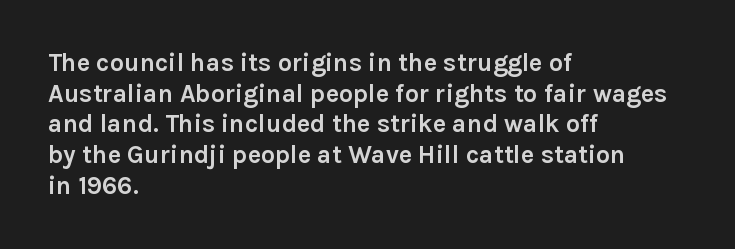
{"italic": "no", "bold": "yes", "underline": "no", "align": "left", "line_spacing_ratio": 1.23, "letter_spacing": "normal", "letter_spacing_em": 0.0, "glyph_px": 25}
